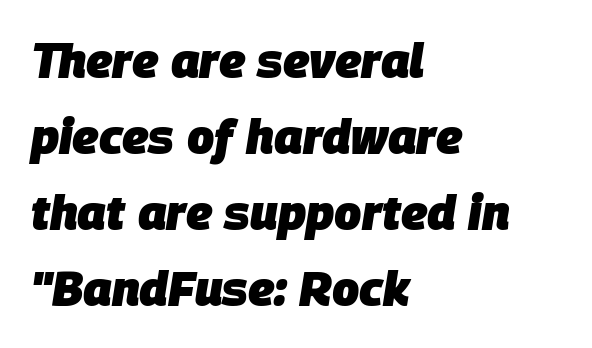
Q: Is the text bold? A: Yes.
Q: Is the text italic (slanted)? A: Yes, it leans right by about 9 degrees.
Q: Is the text underlined? A: No.
Q: How is the paragraph aligned? A: Left-aligned.
Q: Is the spacing between letters normal or unusually wide? A: Normal.
Q: Is the spacing between lines tight, normal or loose? A: Normal.
Q: Width (condensed, normal, or wide)? A: Normal.
Q: Stroke contrast? A: Low.
Q: x-height? A: Large.
Q: Monospaced? A: No.
